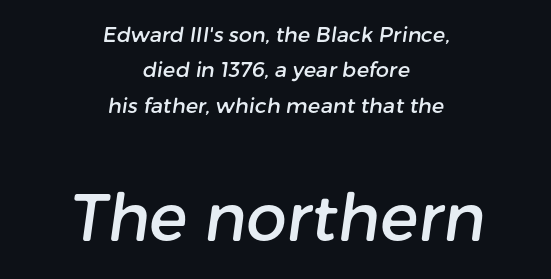
Spacing verdict: proportional, widths tailored to each character. Layout note: lines centered. Check under the words: just untouched page. Serifs: no, the terminals of the letterforms are clean. You could call the tracking neutral — neither tight nor loose.
